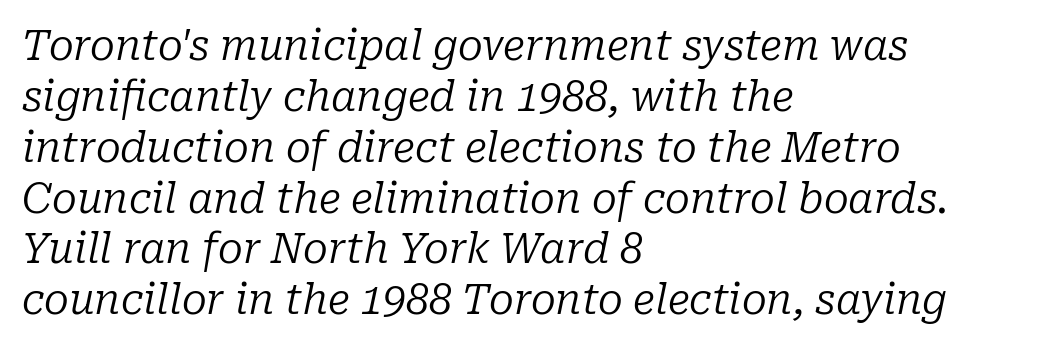
The image shows 41 px regular-weight serif type, italic (leaning right); set left-aligned, line spacing 1.24x, normal letter spacing, not underlined; low stroke contrast and a medium x-height.
